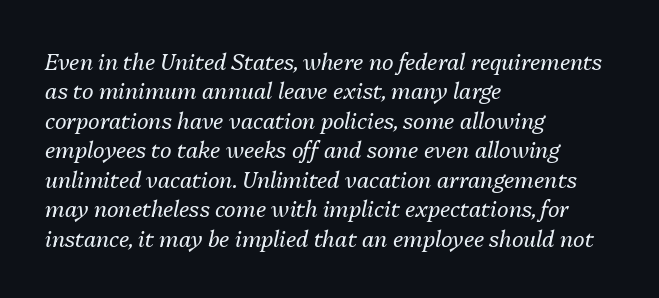
The image shows 22 px text type, italic (leaning right); set left-aligned, normal line spacing (1.34x), normal letter spacing, not underlined.
